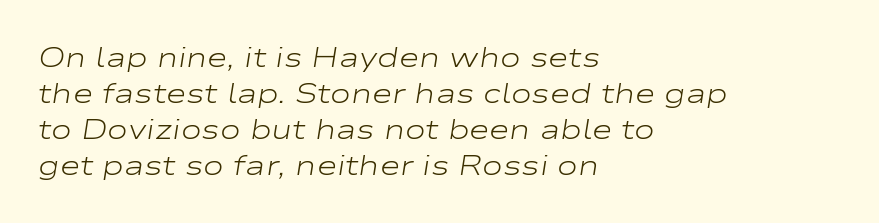
Q: Is the text bold? A: No.
Q: Is the text italic (slanted)? A: Yes, it leans right by about 9 degrees.
Q: Is the text underlined? A: No.
Q: How is the paragraph aligned? A: Left-aligned.
Q: Is the spacing between letters normal or unusually wide? A: Normal.
Q: Is the spacing between lines tight, normal or loose? A: Normal.
Q: Width (condensed, normal, or wide)? A: Wide.
Q: Stroke contrast? A: Low.
Q: x-height? A: Medium.
Q: Monospaced? A: No.
